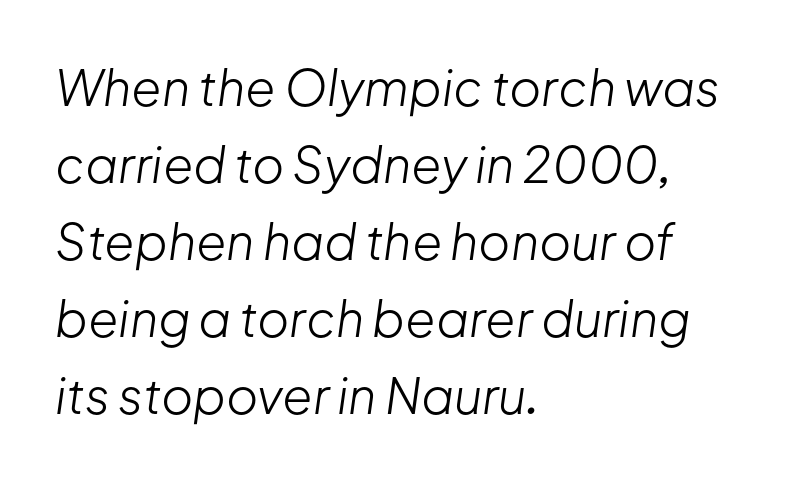
{"italic": "yes", "lean": "right", "slant_degrees": 8, "bold": "no", "weight": "light", "width": "normal", "stroke_contrast": "low", "x_height": "medium", "monospaced": "no", "underline": "no", "align": "left", "line_spacing": "normal", "line_spacing_ratio": 1.57, "letter_spacing": "normal", "letter_spacing_em": 0.0, "glyph_px": 49}
